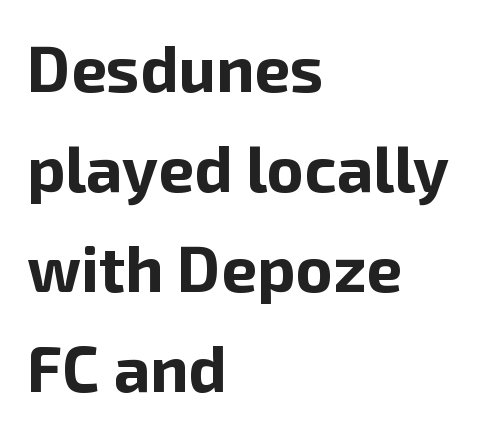
Q: Is the text bold? A: Yes.
Q: Is the text italic (slanted)? A: No, it is upright.
Q: Is the typeface a serif or a sans-serif typeface? A: Sans-serif.
Q: Is the text underlined? A: No.
Q: How is the paragraph aligned? A: Left-aligned.
Q: Is the spacing between letters normal or unusually wide? A: Normal.
Q: Is the spacing between lines tight, normal or loose? A: Normal.
Q: Width (condensed, normal, or wide)? A: Normal.
Q: Stroke contrast? A: Low.
Q: x-height? A: Medium.
Q: Monospaced? A: No.
